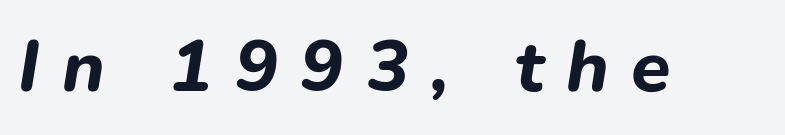
No word sits above an underline. The text carries the slant typical of an italic or oblique font. Typesetter's note: full bold, strokes at maximum text heaviness. You could not count columns in this text — the font is proportionally spaced. Tracking here is generous; glyphs stand well apart from one another.
